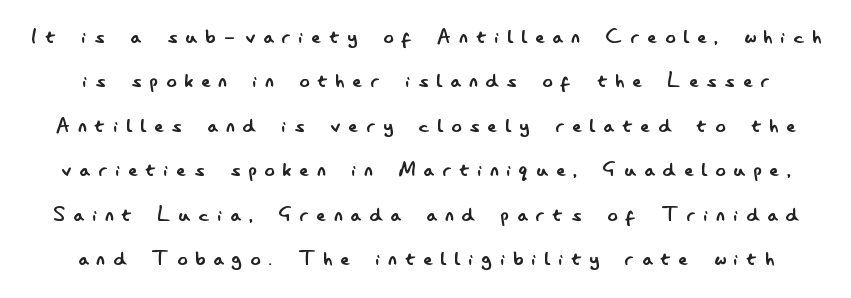
Beneath every word, the page is bare. Compared with a typical body face, this is equally light or lighter still. In terms of posture, this sample is upright. The rendering inserts visible extra space after every character.
